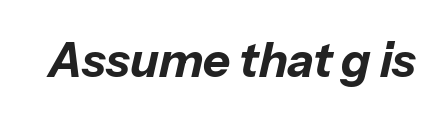
Q: Is the text bold? A: Yes.
Q: Is the text italic (slanted)? A: Yes, it leans right by about 13 degrees.
Q: Is the text underlined? A: No.
Q: Is the spacing between letters normal or unusually wide? A: Normal.
Q: Width (condensed, normal, or wide)? A: Normal.
Q: Stroke contrast? A: Low.
Q: x-height? A: Medium.
Q: Monospaced? A: No.
